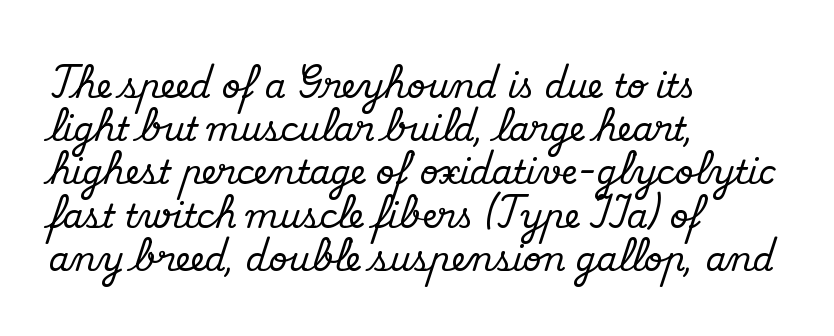
The image shows 33 px serif type; set left-aligned, normal line spacing (1.31x), normal letter spacing, not underlined; medium stroke contrast and a small x-height.
